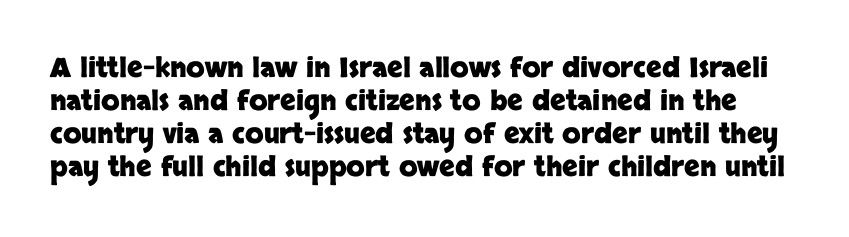
{"italic": "no", "bold": "yes", "underline": "no", "line_spacing_ratio": 1.22, "letter_spacing": "normal", "letter_spacing_em": 0.0, "glyph_px": 27}
